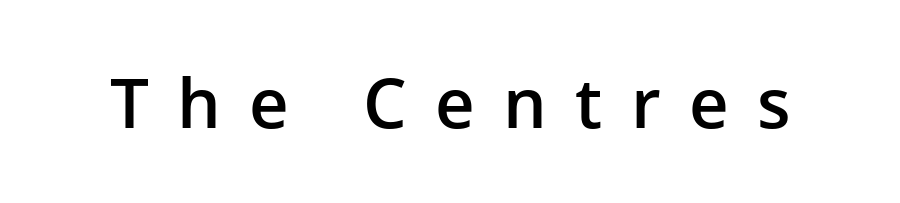
Q: Is the text bold? A: Semi-bold.
Q: Is the text italic (slanted)? A: No, it is upright.
Q: Is the typeface a serif or a sans-serif typeface? A: Sans-serif.
Q: Is the text underlined? A: No.
Q: Is the spacing between letters normal or unusually wide? A: Unusually wide.
Q: Width (condensed, normal, or wide)? A: Normal.
Q: Stroke contrast? A: Low.
Q: x-height? A: Medium.
Q: Monospaced? A: No.
